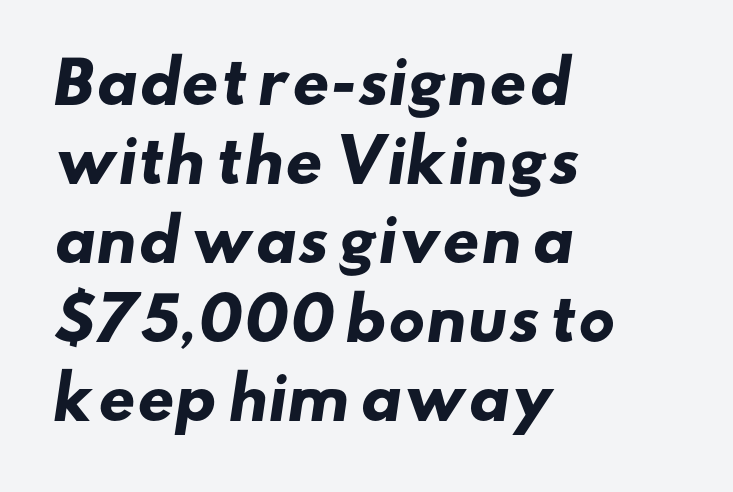
The image shows 58 px heavy, wide sans-serif type; set left-aligned, normal line spacing (1.36x), normal letter spacing, not underlined; low stroke contrast and a small x-height.
